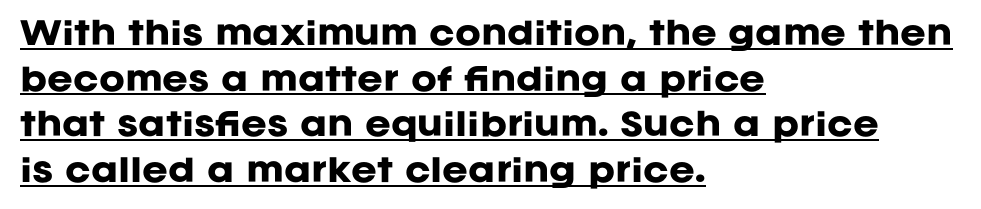
{"serif": "no", "italic": "no", "bold": "yes", "weight": "heavy", "width": "normal", "stroke_contrast": "low", "x_height": "large", "monospaced": "no", "underline": "yes", "align": "left", "line_spacing": "normal", "line_spacing_ratio": 1.47, "letter_spacing": "normal", "letter_spacing_em": 0.0, "glyph_px": 31}
